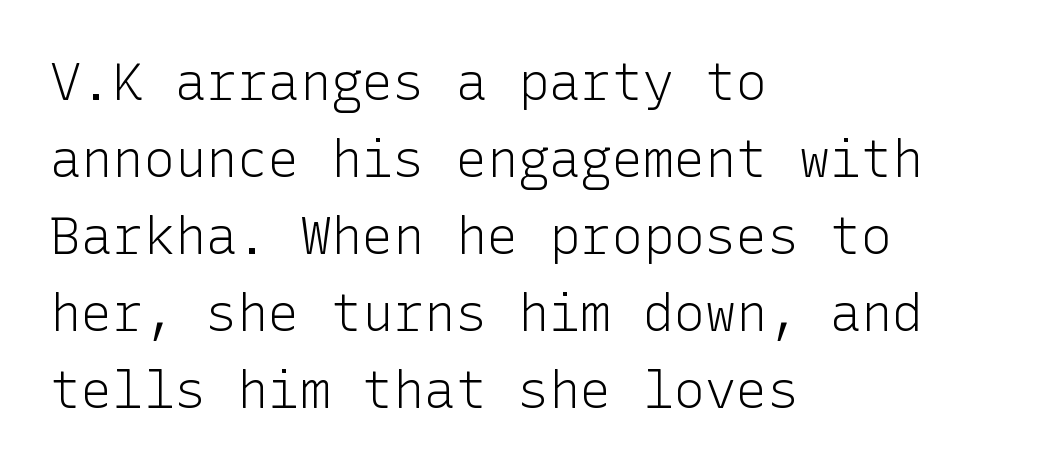
Q: Is the text bold? A: No.
Q: Is the text italic (slanted)? A: No, it is upright.
Q: Is the typeface a serif or a sans-serif typeface? A: Sans-serif.
Q: Is the text underlined? A: No.
Q: How is the paragraph aligned? A: Left-aligned.
Q: Is the spacing between letters normal or unusually wide? A: Normal.
Q: Is the spacing between lines tight, normal or loose? A: Normal.
Q: Width (condensed, normal, or wide)? A: Normal.
Q: Stroke contrast? A: Low.
Q: x-height? A: Medium.
